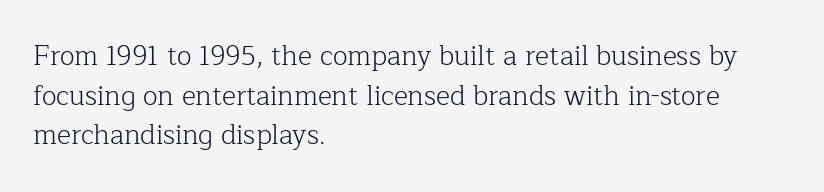
{"italic": "no", "bold": "no", "underline": "no", "align": "left", "line_spacing": "normal", "line_spacing_ratio": 1.47, "letter_spacing": "normal", "letter_spacing_em": 0.0, "glyph_px": 27}
